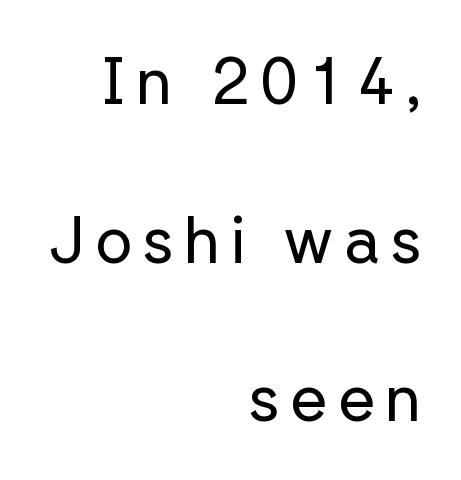
The image shows 65 px regular-weight sans-serif type, upright; set right-aligned, loose line spacing (2.44x), not underlined; low stroke contrast and a medium x-height.
